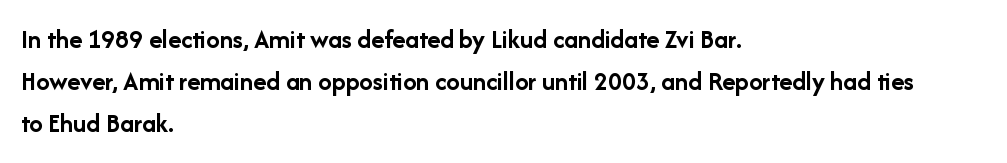
Nothing unusual about the tracking: characters are spaced as the font intends. Layout note: lines flush left. Does the lettering tilt? It doesn't — this is upright. The characters look thick and weighty, a clear bold. If you measured baseline to baseline, you'd find a middling distance. Underlining? Definitely not there.
